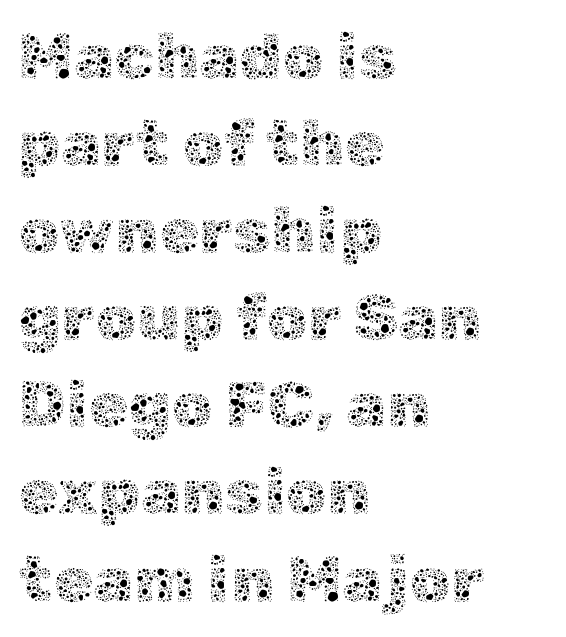
Check under the words: just untouched page. The face looks like a standard text weight, possibly lighter. If you drew a line through each stem, it would be perfectly vertical. Casual observation: everything's shoved over to the left. The designer left line spacing at the default.
